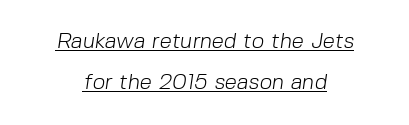
Each stroke keeps to a modest, everyday thickness or less. The specimen includes a rule beneath the text block's lines. Observe the ordinary spacing: letters are neighbours, not strangers.
